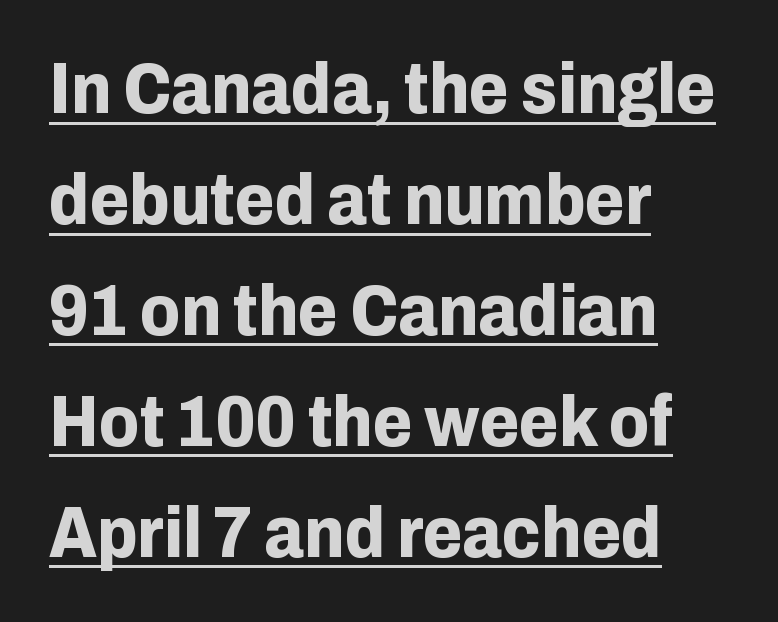
A roman cut, with each character standing at attention. This is underlined copy, the kind a proofreader might mark for attention. Vertically, the passage feels balanced, rows spaced as you'd expect. This sample uses plain, unmodified letter spacing. Which margin do the lines hug? The left one — the right edge is uneven.
